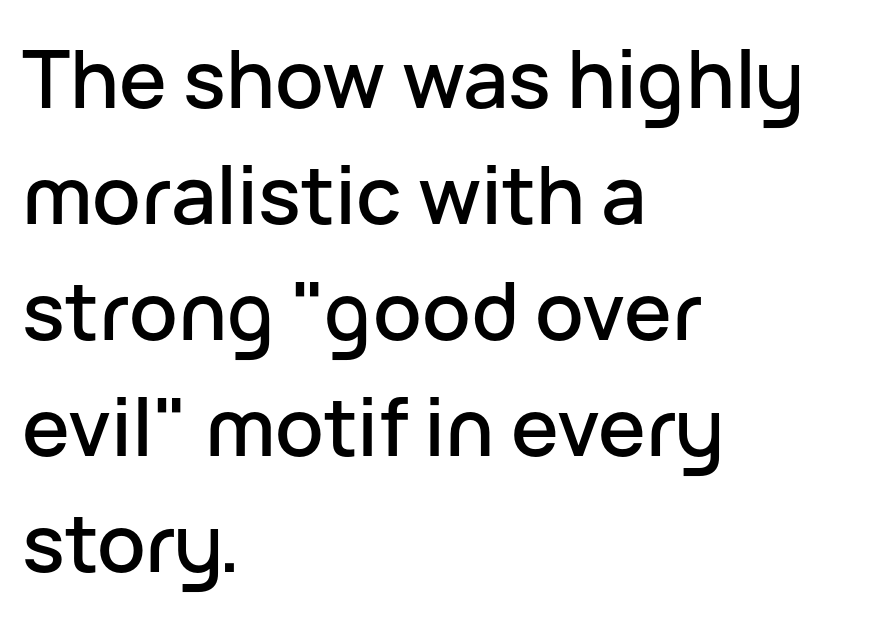
Q: Is the text italic (slanted)? A: No, it is upright.
Q: Is the typeface a serif or a sans-serif typeface? A: Sans-serif.
Q: Is the text underlined? A: No.
Q: How is the paragraph aligned? A: Left-aligned.
Q: Is the spacing between letters normal or unusually wide? A: Normal.
Q: Is the spacing between lines tight, normal or loose? A: Normal.
Q: Width (condensed, normal, or wide)? A: Normal.
Q: Stroke contrast? A: Low.
Q: x-height? A: Medium.
Q: Monospaced? A: No.
